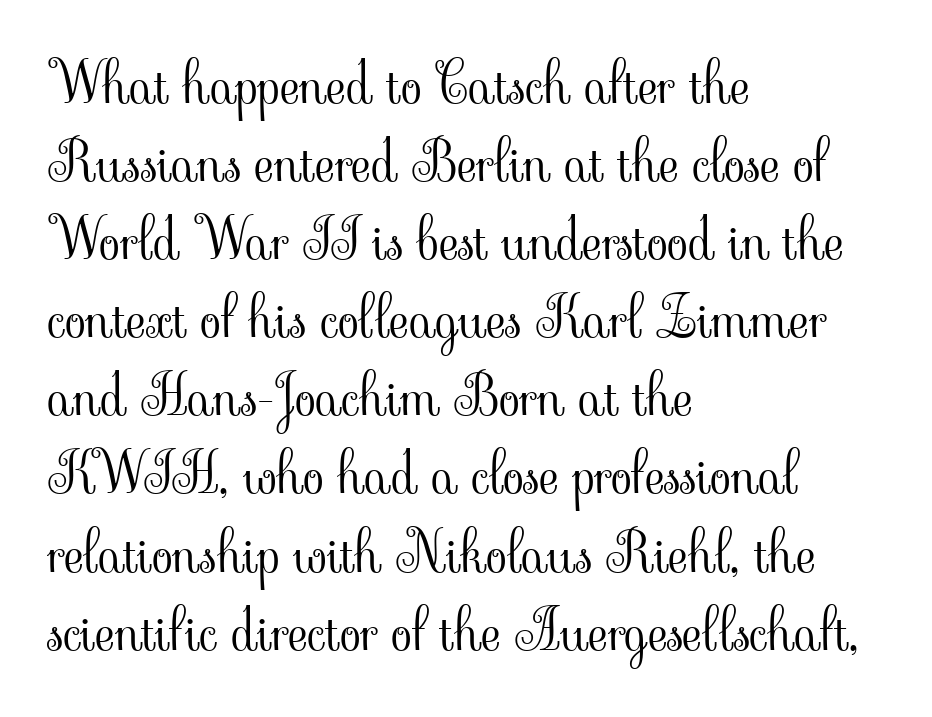
{"serif": "yes", "italic": "no", "bold": "no", "weight": "light", "width": "normal", "stroke_contrast": "low", "x_height": "small", "monospaced": "no", "underline": "no", "align": "left", "line_spacing": "normal", "line_spacing_ratio": 1.42, "letter_spacing": "normal", "letter_spacing_em": 0.0, "glyph_px": 55}
